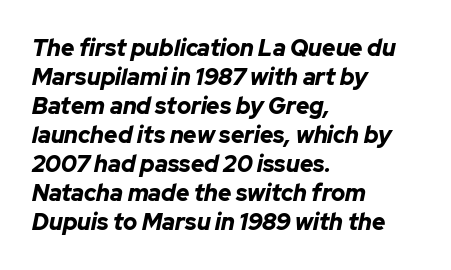
The image shows 23 px bold type, italic (leaning right); set left-aligned, normal line spacing (1.26x), normal letter spacing, not underlined.
